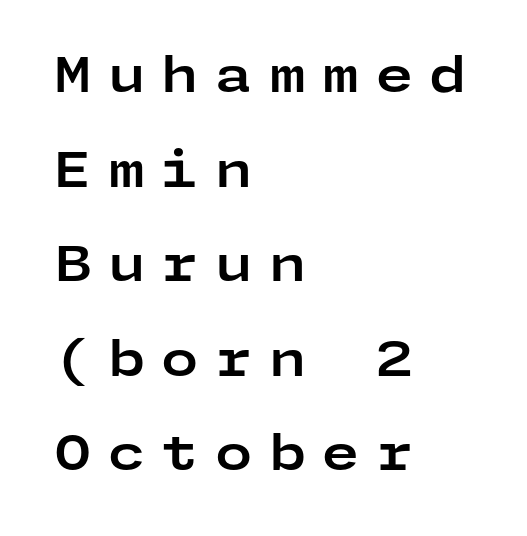
Q: Is the text bold? A: Yes.
Q: Is the text italic (slanted)? A: No, it is upright.
Q: Is the typeface a serif or a sans-serif typeface? A: Sans-serif.
Q: Is the text underlined? A: No.
Q: How is the paragraph aligned? A: Left-aligned.
Q: Is the spacing between letters normal or unusually wide? A: Unusually wide.
Q: Is the spacing between lines tight, normal or loose? A: Loose.
Q: Width (condensed, normal, or wide)? A: Wide.
Q: Stroke contrast? A: Low.
Q: x-height? A: Medium.
